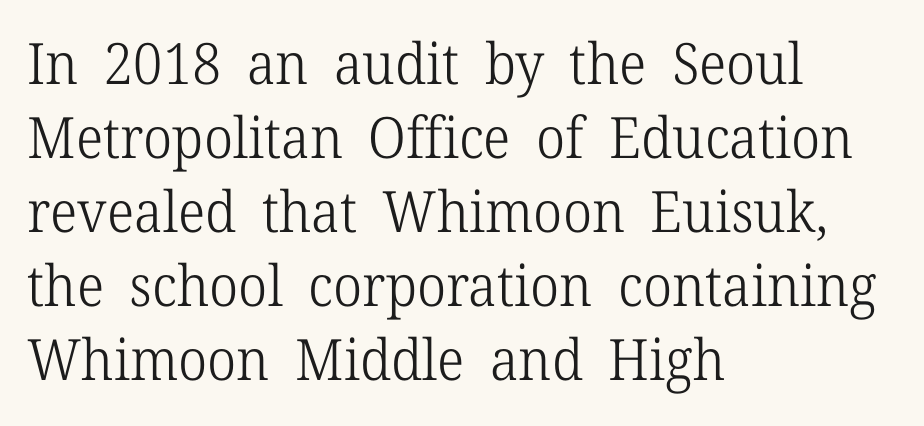
{"serif": "yes", "italic": "no", "bold": "no", "weight": "light", "width": "normal", "stroke_contrast": "low", "x_height": "medium", "monospaced": "no", "underline": "no", "align": "left", "line_spacing": "normal", "line_spacing_ratio": 1.3, "letter_spacing": "normal", "letter_spacing_em": 0.0, "glyph_px": 57}
